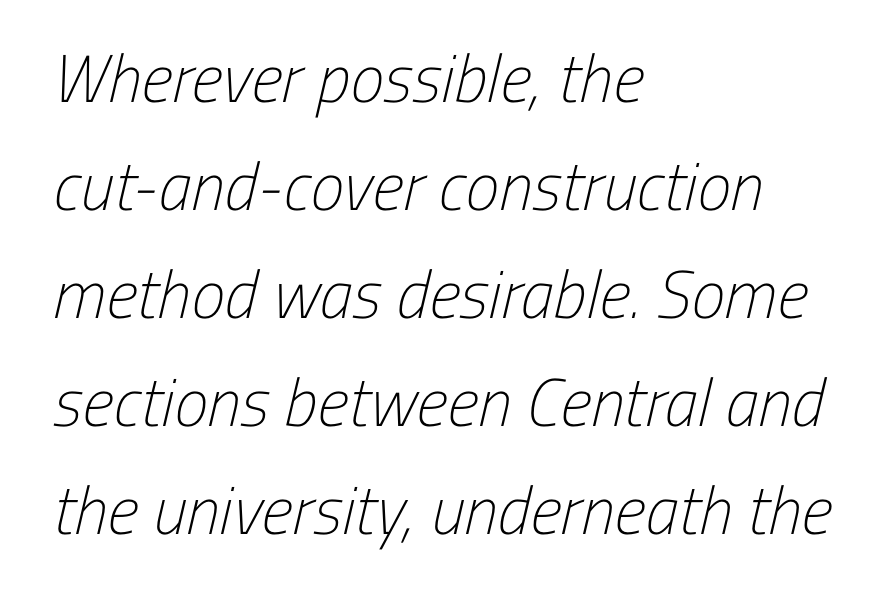
{"serif": "no", "bold": "no", "weight": "light", "width": "condensed", "stroke_contrast": "low", "x_height": "medium", "monospaced": "no", "underline": "no", "align": "left", "line_spacing": "normal", "line_spacing_ratio": 1.59, "letter_spacing": "normal", "letter_spacing_em": 0.0, "glyph_px": 68}
